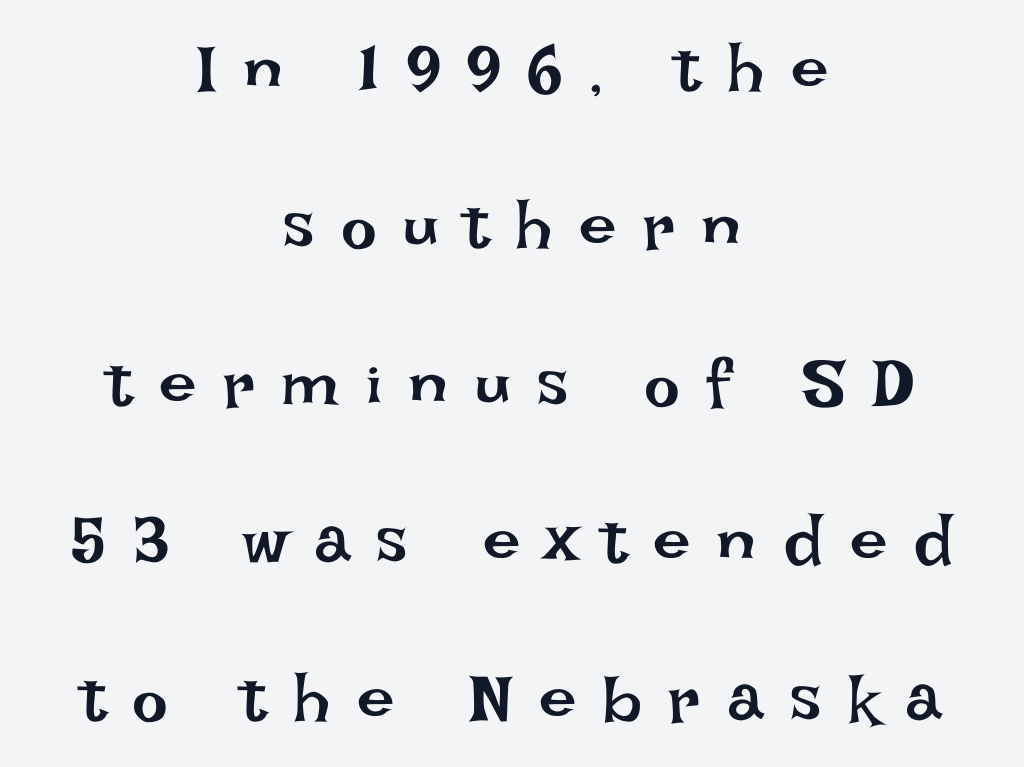
The image shows 67 px regular-weight type, upright; set centered, loose line spacing (2.35x), unusually wide letter spacing (+0.4 em), not underlined; low stroke contrast and a large x-height.
